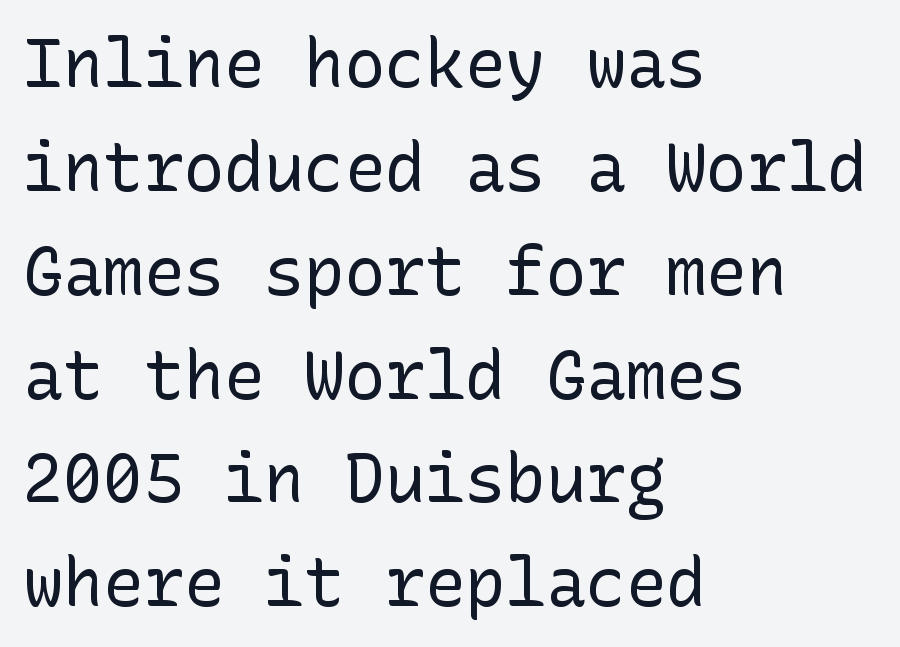
Ink coverage per letter is moderate at most. In CSS terms this would be text-align: left. Each new line begins a customary step beneath the previous one. The face used here is rendered with its standard letterfit. Are there feet on the stems? There aren't — it's a sans. Ascenders rise straight up at ninety degrees.
